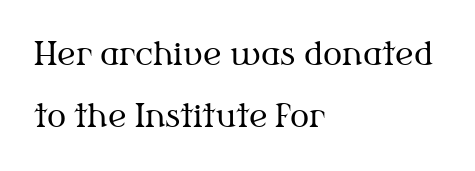
Serifs: yes, visible at the terminals of the letterforms. Unlike italic type, these characters show no tilt at all. Visually the block forms a straight wall on the left and a jagged coastline on the right. If you measured baseline to baseline, you'd find a long distance. This reads as an unemphasized weight, regular at the heaviest. Honestly, there is no underline to notice here at all.
